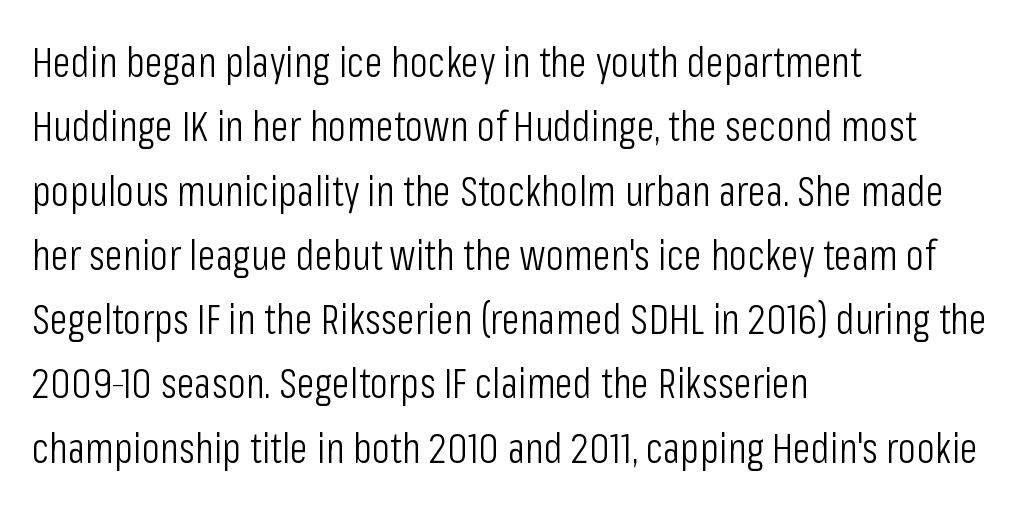
Q: Is the text bold? A: No.
Q: Is the text italic (slanted)? A: No, it is upright.
Q: Is the typeface a serif or a sans-serif typeface? A: Sans-serif.
Q: Is the text underlined? A: No.
Q: How is the paragraph aligned? A: Left-aligned.
Q: Is the spacing between letters normal or unusually wide? A: Normal.
Q: Is the spacing between lines tight, normal or loose? A: Normal.
Q: Width (condensed, normal, or wide)? A: Condensed.
Q: Stroke contrast? A: Low.
Q: x-height? A: Medium.
Q: Monospaced? A: No.
